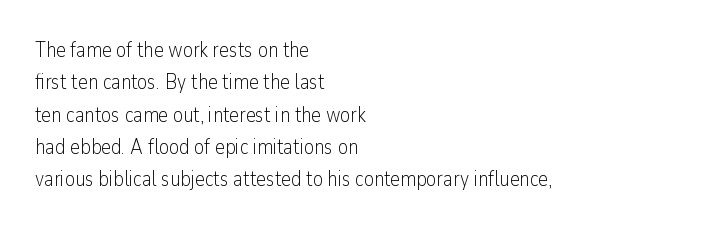
Words float on clear page, feet unadorned. Letters have the restrained weight of plain body copy at most. Horizontal alignment here is leftward, the default for most running prose. Whoever set this chose a conventional vertical rhythm. This sample uses an upright cut, with every glyph sitting square on the baseline.
